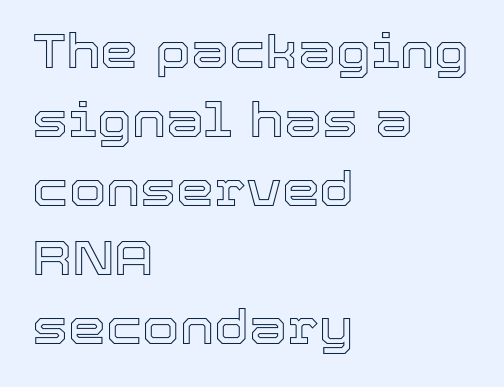
The image shows 48 px text type, upright; set left-aligned, normal line spacing (1.44x), normal letter spacing, not underlined; a medium x-height.
